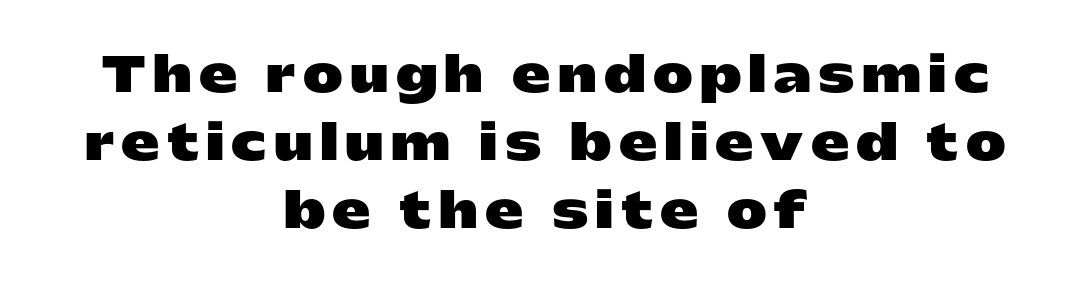
{"serif": "no", "italic": "no", "bold": "yes", "weight": "heavy", "width": "wide", "stroke_contrast": "low", "x_height": "medium", "monospaced": "no", "underline": "no", "align": "center", "line_spacing": "normal", "line_spacing_ratio": 1.42, "glyph_px": 48}
